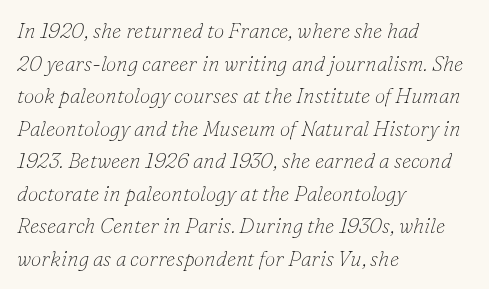
{"italic": "yes", "lean": "right", "slant_degrees": 16, "bold": "no", "underline": "no", "align": "left", "line_spacing": "normal", "line_spacing_ratio": 1.55, "letter_spacing": "normal", "letter_spacing_em": 0.0, "glyph_px": 21}
